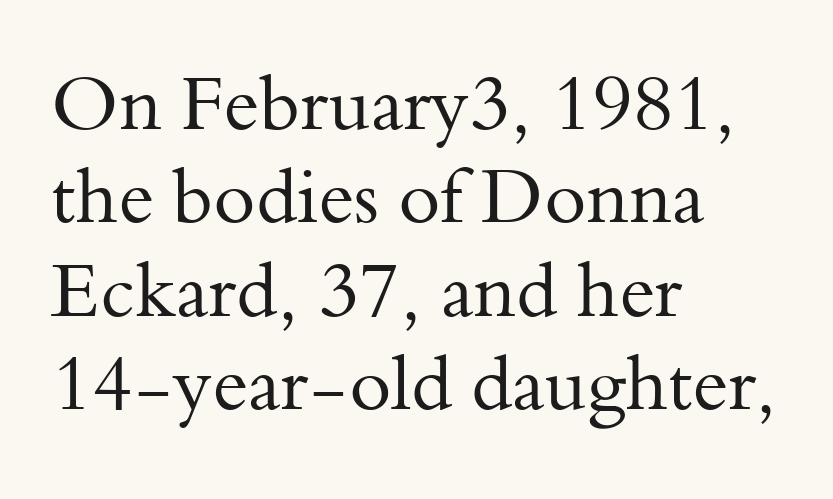
The strokes are not fattened; the text isn't bold. Compared with a centered layout, this one pins lines to the left instead. Posture: straight, roman, zero tilt. Students, note that the glyphs here touch the page at normal intervals. A typesetter would call this proportional, since set widths differ per character.
